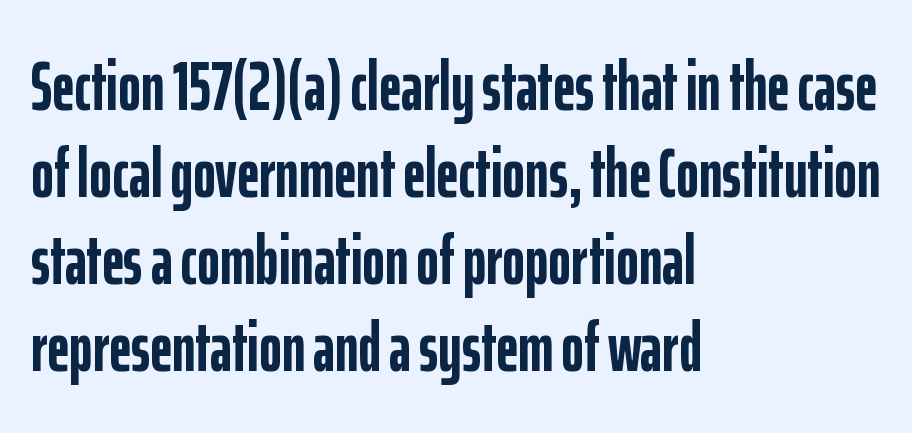
The image shows 69 px semibold, condensed sans-serif type, upright; set left-aligned, normal line spacing (1.26x), normal letter spacing, not underlined; low stroke contrast and a medium x-height.
